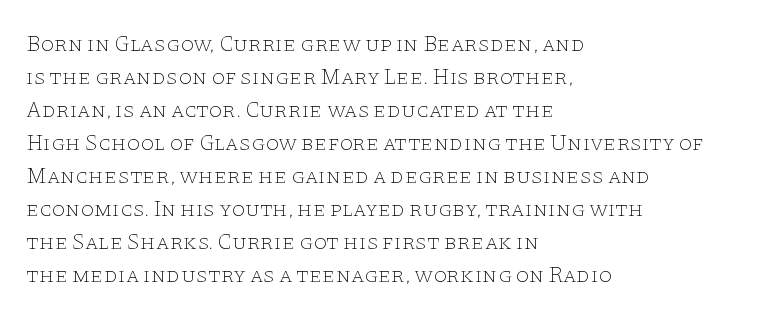
{"italic": "no", "bold": "no", "underline": "no", "align": "left", "line_spacing": "normal", "line_spacing_ratio": 1.5, "letter_spacing": "normal", "letter_spacing_em": 0.0, "glyph_px": 22}
